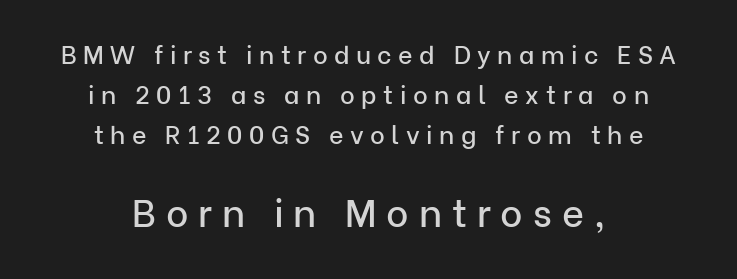
The image shows 38 px sans-serif type, upright; set centered, normal line spacing (1.6x), unusually wide letter spacing (+0.26 em), not underlined; the second (bottom) block is 1.52x larger; low stroke contrast and a medium x-height.
